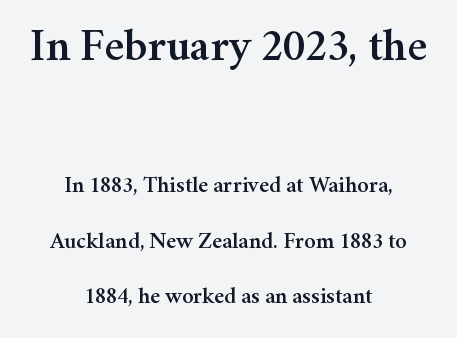
Q: Is the text italic (slanted)? A: No, it is upright.
Q: Is the typeface a serif or a sans-serif typeface? A: Serif.
Q: Is the text underlined? A: No.
Q: How is the paragraph aligned? A: Centered.
Q: Is the spacing between letters normal or unusually wide? A: Normal.
Q: Is the spacing between lines tight, normal or loose? A: Loose.
Q: Which block of text is set in a larger size, the first (top) or the second (bottom)? A: The first (top) one.
Q: Width (condensed, normal, or wide)? A: Normal.
Q: Stroke contrast? A: Medium.
Q: x-height? A: Medium.
Q: Monospaced? A: No.
